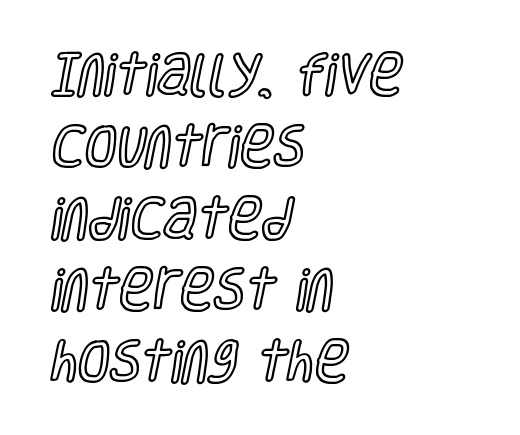
{"width": "condensed", "x_height": "large", "monospaced": "no", "underline": "no", "align": "left", "line_spacing": "normal", "line_spacing_ratio": 1.56, "letter_spacing": "normal", "letter_spacing_em": 0.0, "glyph_px": 46}
